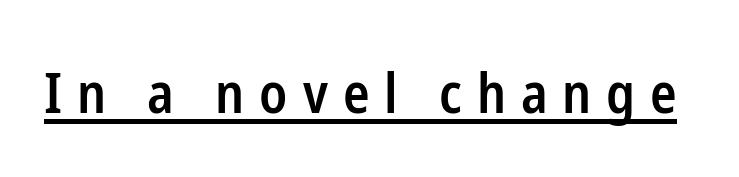
The image shows 55 px semibold, condensed sans-serif type, upright; set unusually wide letter spacing (+0.27 em), underlined; low stroke contrast and a medium x-height.
